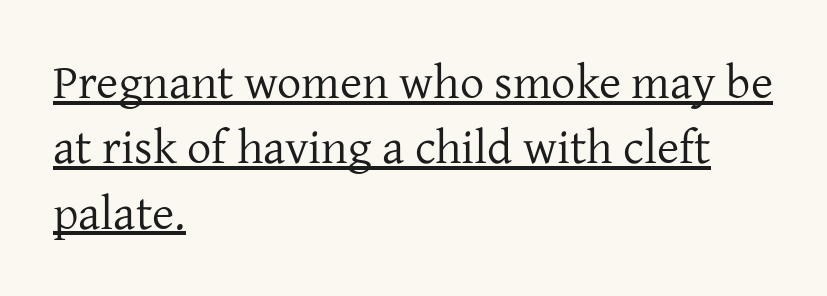
Q: Is the text bold? A: No.
Q: Is the text italic (slanted)? A: No, it is upright.
Q: Is the typeface a serif or a sans-serif typeface? A: Serif.
Q: Is the text underlined? A: Yes.
Q: How is the paragraph aligned? A: Left-aligned.
Q: Is the spacing between letters normal or unusually wide? A: Normal.
Q: Is the spacing between lines tight, normal or loose? A: Normal.
Q: Width (condensed, normal, or wide)? A: Normal.
Q: Stroke contrast? A: Low.
Q: x-height? A: Medium.
Q: Monospaced? A: No.
